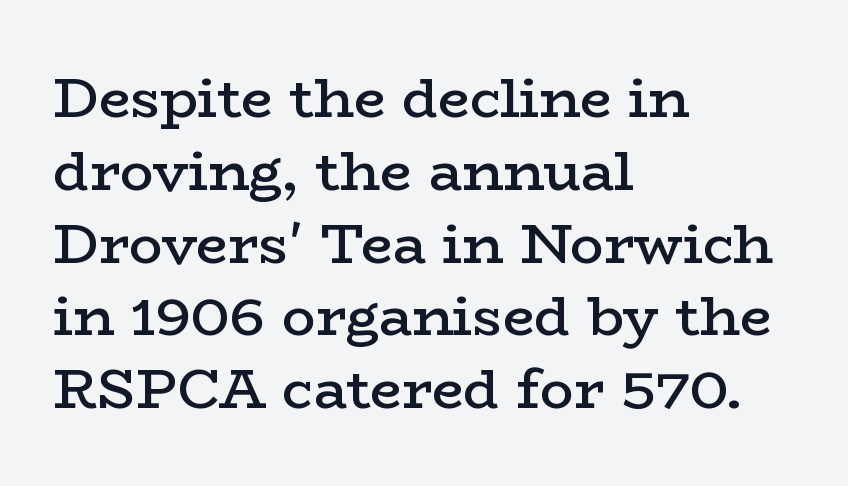
The zone under the glyphs is completely vacant. Compared with a centered layout, this one pins lines to the left instead. Evenly set lines give the paragraph a standard silhouette. Every letter is mildly thick-stroked: semibold rather than bold. The letters stand straight up with perfectly vertical stems. These lines are rendered in a variable-pitch font.
